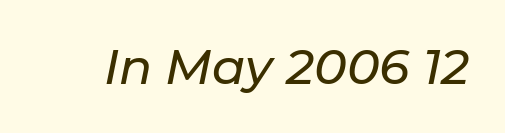
The image shows 49 px text type, italic (leaning right); set normal letter spacing, not underlined; low stroke contrast and a medium x-height.
